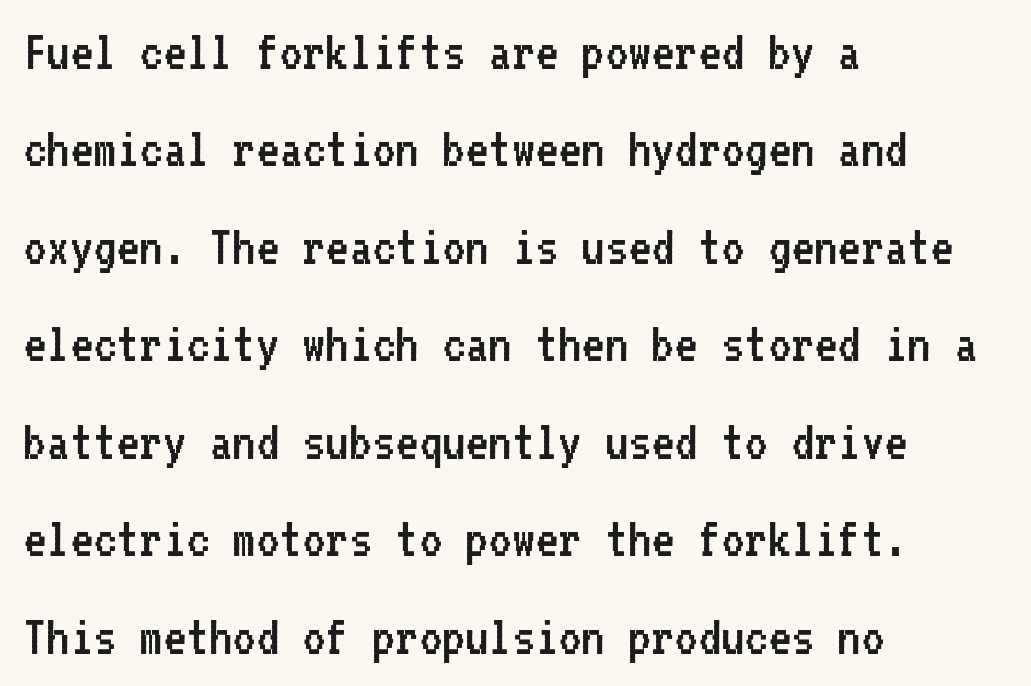
{"serif": "no", "italic": "no", "bold": "no", "weight": "regular", "width": "normal", "stroke_contrast": "low", "x_height": "medium", "monospaced": "yes", "underline": "no", "align": "left", "line_spacing_ratio": 1.74, "letter_spacing": "normal", "letter_spacing_em": 0.0, "glyph_px": 56}
